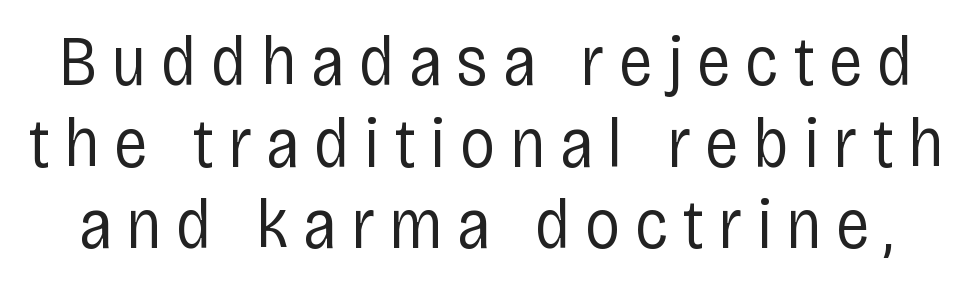
The image shows 71 px regular-weight, condensed sans-serif type, upright; set tight line spacing (1.15x), unusually wide letter spacing (+0.2 em), not underlined; low stroke contrast and a large x-height.
